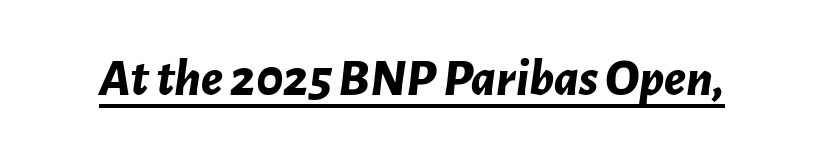
{"italic": "yes", "lean": "right", "slant_degrees": 7, "bold": "yes", "weight": "bold", "width": "normal", "stroke_contrast": "low", "x_height": "medium", "monospaced": "no", "underline": "yes", "letter_spacing": "normal", "letter_spacing_em": 0.0, "glyph_px": 53}
